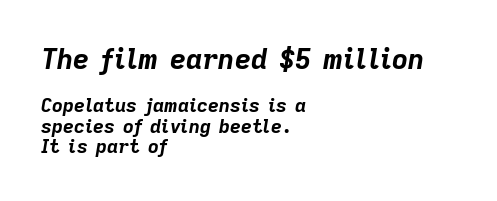
The image shows 28 px bold type, italic (leaning right); set left-aligned, tight line spacing (1.07x), normal letter spacing, not underlined; the first (top) block is 1.47x larger; low stroke contrast and a medium x-height.
